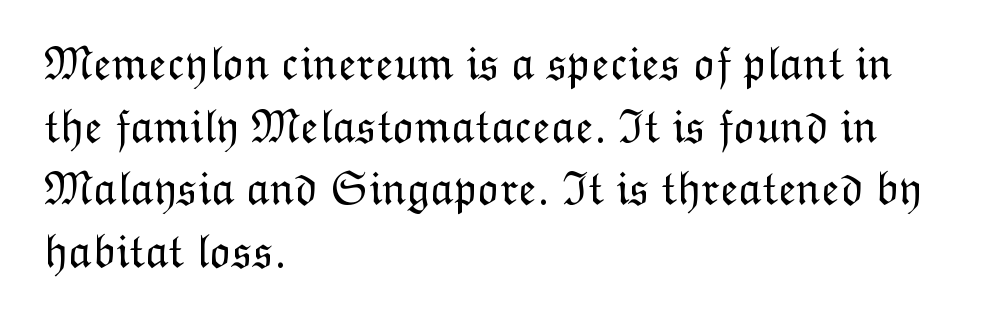
{"italic": "no", "bold": "no", "weight": "light", "width": "normal", "stroke_contrast": "low", "x_height": "medium", "monospaced": "no", "underline": "no", "align": "left", "line_spacing": "normal", "line_spacing_ratio": 1.33, "letter_spacing": "normal", "letter_spacing_em": 0.0, "glyph_px": 47}
